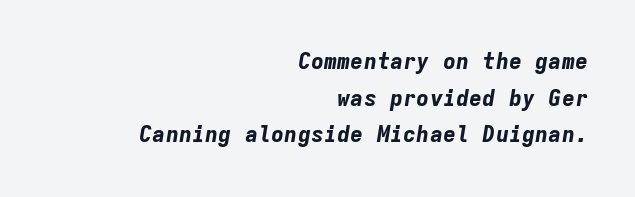
It's the slanting kind of type. Casual observation: everything's shoved over to the right. Quick note: interline space is typical. The letters sit at their default tracking, neither squeezed nor spread. Rule under the text: the space is simply empty. How heavy is the stroke? Heavy — this is a bold.
